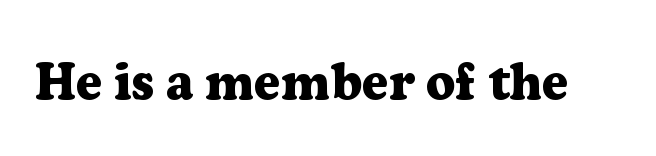
The image shows 51 px heavy serif type, upright; set normal letter spacing, not underlined; low stroke contrast and a medium x-height.
